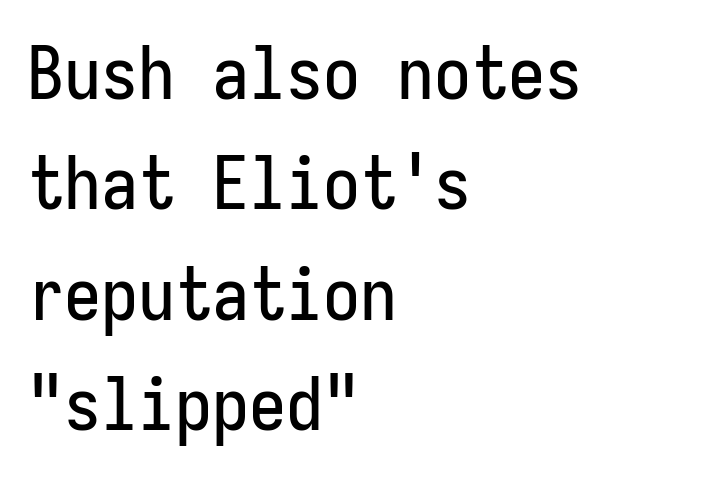
Q: Is the text italic (slanted)? A: No, it is upright.
Q: Is the typeface a serif or a sans-serif typeface? A: Sans-serif.
Q: Is the text underlined? A: No.
Q: How is the paragraph aligned? A: Left-aligned.
Q: Is the spacing between letters normal or unusually wide? A: Normal.
Q: Is the spacing between lines tight, normal or loose? A: Normal.
Q: Width (condensed, normal, or wide)? A: Condensed.
Q: Stroke contrast? A: Low.
Q: x-height? A: Medium.
Q: Monospaced? A: Yes.
